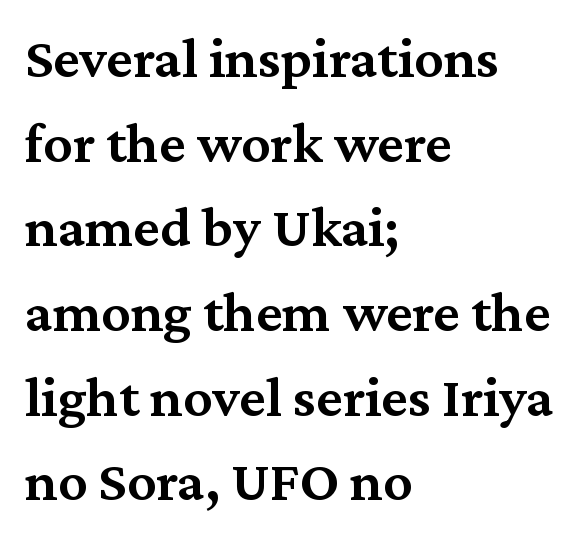
{"serif": "yes", "italic": "no", "bold": "semi", "weight": "semibold", "width": "normal", "stroke_contrast": "medium", "x_height": "medium", "monospaced": "no", "underline": "no", "align": "left", "line_spacing": "normal", "line_spacing_ratio": 1.46, "letter_spacing": "normal", "letter_spacing_em": 0.0, "glyph_px": 58}
